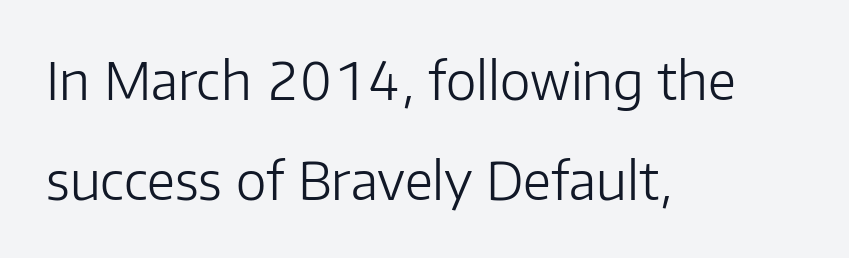
Upright lettering throughout. Leading: increased. Compared with a typical body face, this is equally light or lighter still. Observe the ordinary spacing: letters are neighbours, not strangers.
